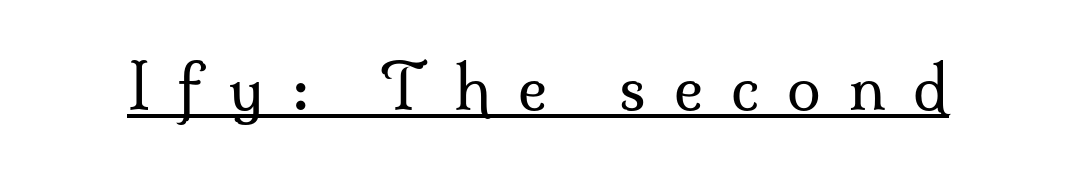
What decoration does the sample have? An underline. No chunkiness to these letters — they're not bold. The passage shown has open, widely tracked lettering throughout. Ordinary non-slanted type is in use. What kind of face is this? One with serifs. A typesetter would call this proportional, since set widths differ per character.
